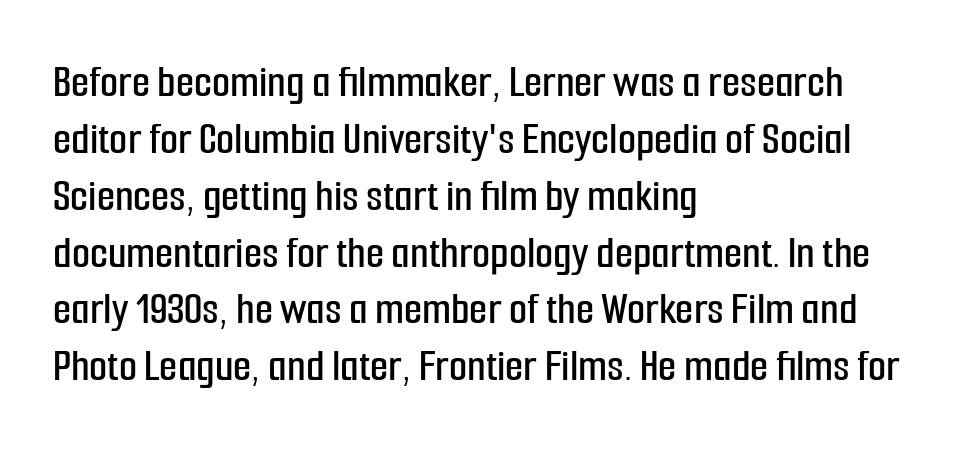
The image shows 47 px condensed sans-serif type, upright; set left-aligned, line spacing 1.21x, normal letter spacing, not underlined; low stroke contrast and a medium x-height.
